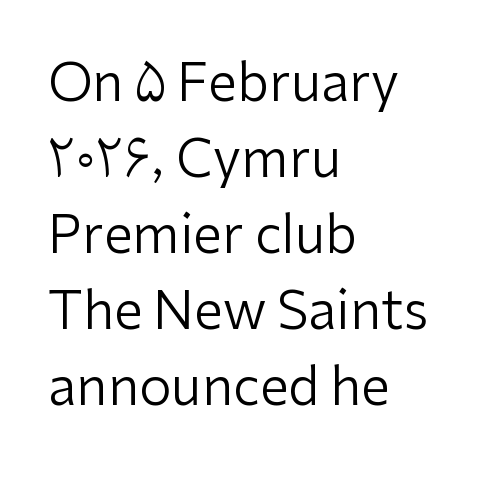
This sample is left-justified, so line endings fall wherever the words run out. When letters stand straight like this, we call the style roman or upright. Baseline-to-baseline distance is the conventional proportion of letter height. Stroke mass is kept to a normal reading level or below.
